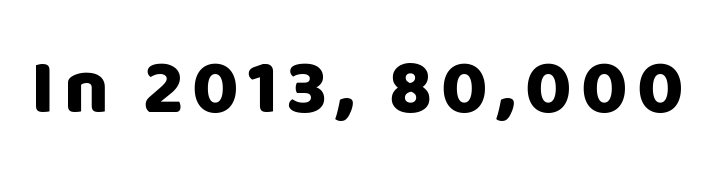
Q: Is the text italic (slanted)? A: No, it is upright.
Q: Is the typeface a serif or a sans-serif typeface? A: Sans-serif.
Q: Is the text underlined? A: No.
Q: Width (condensed, normal, or wide)? A: Normal.
Q: Stroke contrast? A: Low.
Q: x-height? A: Large.
Q: Monospaced? A: No.
